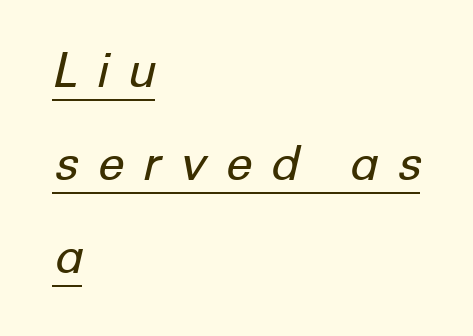
{"italic": "yes", "lean": "right", "slant_degrees": 12, "bold": "no", "weight": "regular", "width": "normal", "stroke_contrast": "low", "x_height": "medium", "monospaced": "no", "underline": "yes", "align": "left", "line_spacing": "loose", "line_spacing_ratio": 1.94, "letter_spacing": "wide", "letter_spacing_em": 0.37, "glyph_px": 48}
